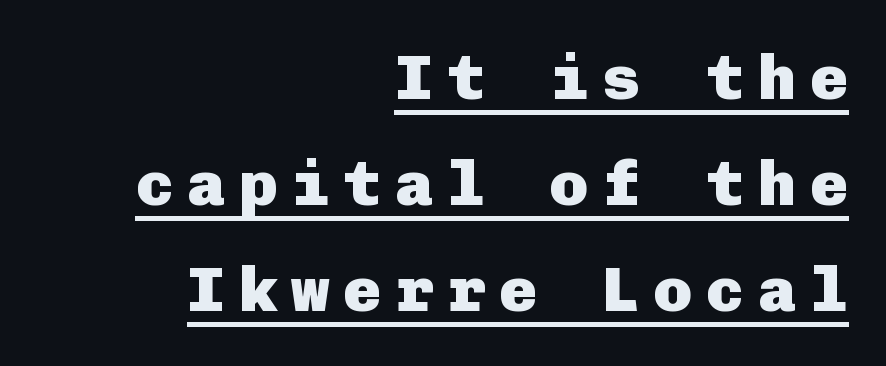
Q: Is the text bold? A: Yes.
Q: Is the text italic (slanted)? A: No, it is upright.
Q: Is the typeface a serif or a sans-serif typeface? A: Sans-serif.
Q: Is the text underlined? A: Yes.
Q: How is the paragraph aligned? A: Right-aligned.
Q: Is the spacing between letters normal or unusually wide? A: Unusually wide.
Q: Is the spacing between lines tight, normal or loose? A: Normal.
Q: Width (condensed, normal, or wide)? A: Normal.
Q: Stroke contrast? A: Low.
Q: x-height? A: Medium.
